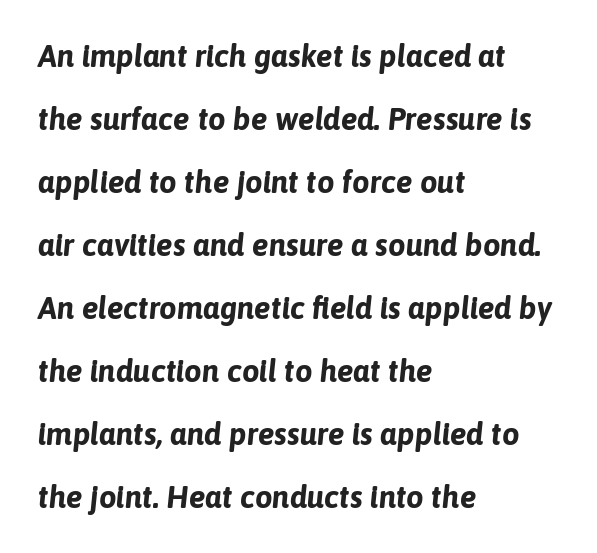
Q: Is the text bold? A: Yes.
Q: Is the text italic (slanted)? A: Yes, it leans right by about 6 degrees.
Q: Is the text underlined? A: No.
Q: How is the paragraph aligned? A: Left-aligned.
Q: Is the spacing between letters normal or unusually wide? A: Normal.
Q: Is the spacing between lines tight, normal or loose? A: Loose.
Q: Width (condensed, normal, or wide)? A: Normal.
Q: Stroke contrast? A: Low.
Q: x-height? A: Medium.
Q: Monospaced? A: No.
